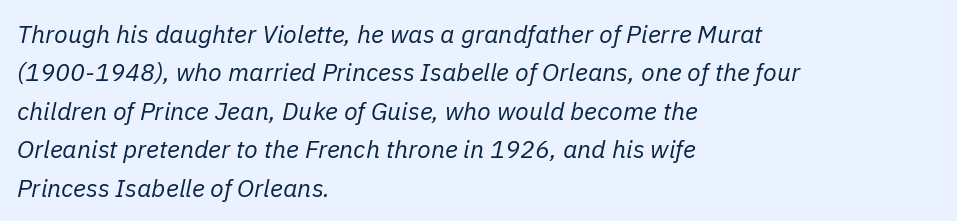
The image shows 25 px text type, italic (leaning right); set left-aligned, normal line spacing (1.54x), normal letter spacing, not underlined.
